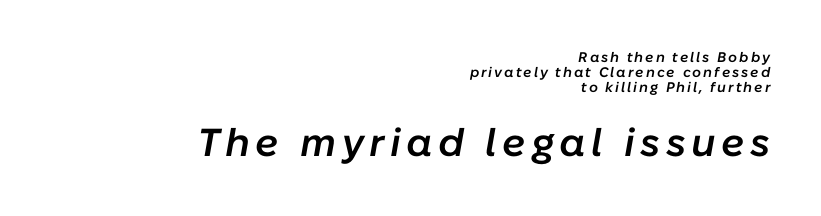
The letters in the lower block stand taller than those in the block above. The lettering tilts uniformly, giving the passage an italic look. Honestly, there is no underline to notice here at all. Compared with typical paragraphs, the rows here are closer together. Spacing verdict: proportional, widths tailored to each character. The face used here is a semibold: visibly heavier than regular, lighter than bold.
